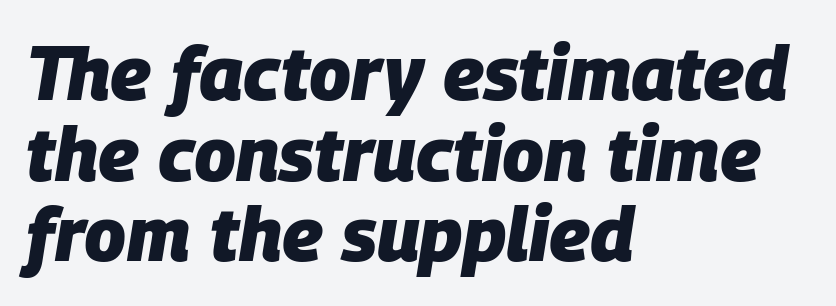
Q: Is the text bold? A: Yes.
Q: Is the text italic (slanted)? A: Yes, it leans right by about 9 degrees.
Q: Is the text underlined? A: No.
Q: How is the paragraph aligned? A: Left-aligned.
Q: Is the spacing between letters normal or unusually wide? A: Normal.
Q: Is the spacing between lines tight, normal or loose? A: Tight.
Q: Width (condensed, normal, or wide)? A: Normal.
Q: Stroke contrast? A: Low.
Q: x-height? A: Large.
Q: Monospaced? A: No.
